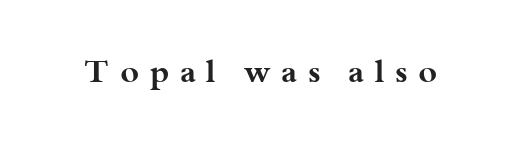
The lettering holds an erect, upright posture throughout. The font is running at its bold setting. You can tell from the footed stems that serif type was used. A bare baseline throughout the passage.
